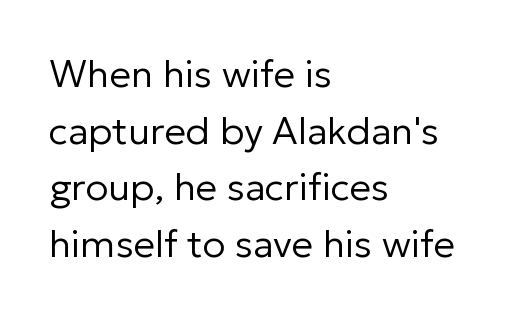
The image shows 38 px regular-weight sans-serif type, upright; set left-aligned, normal line spacing (1.49x), normal letter spacing, not underlined; low stroke contrast and a medium x-height.
